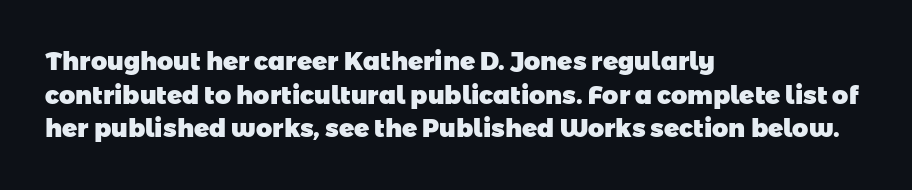
Notice how thick the strokes are: this is what a full bold looks like. This sample uses plain, unmodified letter spacing. Visually the block forms a straight wall on the left and a jagged coastline on the right. A typesetter would call this leading conventional body-copy spacing.
